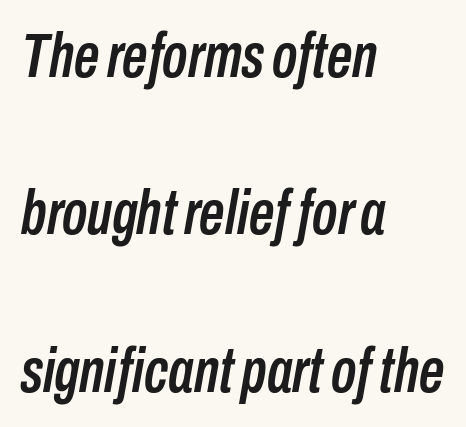
There is no visible air inserted between adjacent glyphs. The designer dialed line spacing up above the default. Decoration check: the copy has no underline. Typeset ragged right — the left edge is the straight one. The axis of the letterforms is tilted away from vertical.
